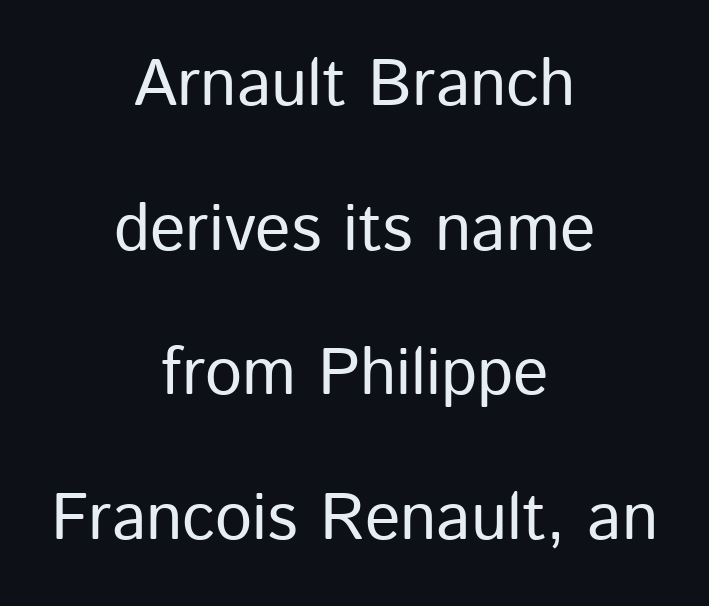
Anything drawn beneath the words? Only blank space. Leading: increased. Character widths vary here, with narrow letters taking less room than wide ones. The line texture is even and compact thanks to regular tracking. If you folded the block vertically in half, each line would mirror itself in length. Grotesque or geometric, the face here clearly has no serifs.
